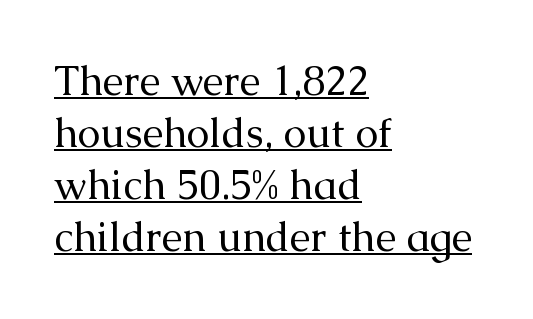
Q: Is the text bold? A: No.
Q: Is the text italic (slanted)? A: No, it is upright.
Q: Is the typeface a serif or a sans-serif typeface? A: Serif.
Q: Is the text underlined? A: Yes.
Q: How is the paragraph aligned? A: Left-aligned.
Q: Is the spacing between letters normal or unusually wide? A: Normal.
Q: Is the spacing between lines tight, normal or loose? A: Normal.
Q: Width (condensed, normal, or wide)? A: Normal.
Q: Stroke contrast? A: Medium.
Q: x-height? A: Medium.
Q: Monospaced? A: No.
